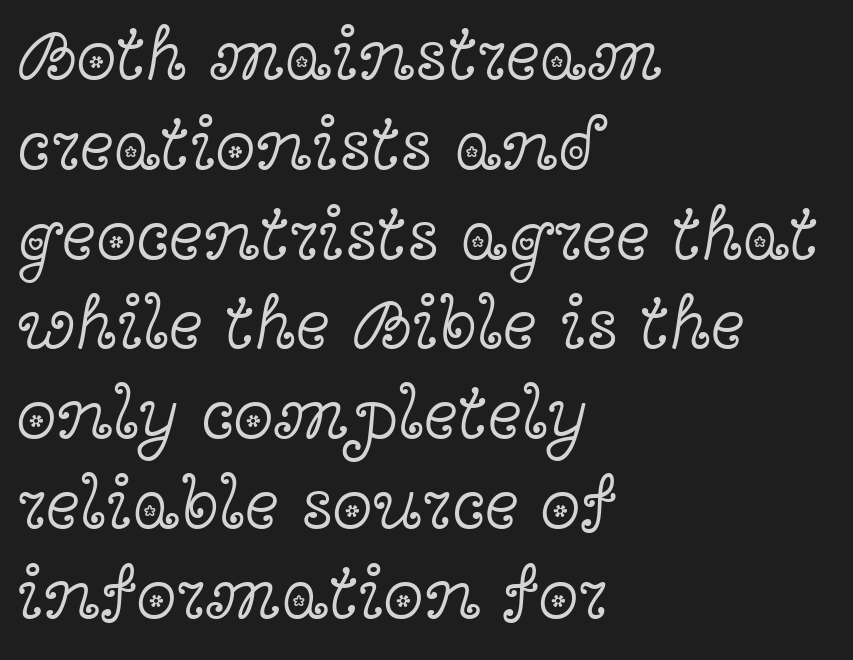
Is there any slant? The stems are plumb. Is the stroke heavy? The answer is a plain regular-or-lighter. The face used here is proportionally spaced, like ordinary book or web type. This rendering features lettering with no underline.
